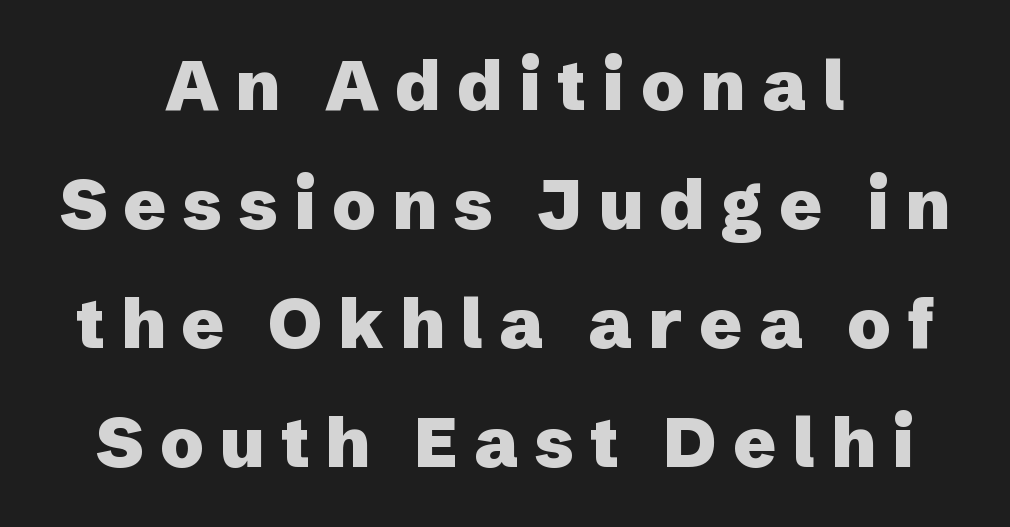
Q: Is the text bold? A: Yes.
Q: Is the text italic (slanted)? A: No, it is upright.
Q: Is the typeface a serif or a sans-serif typeface? A: Sans-serif.
Q: Is the text underlined? A: No.
Q: How is the paragraph aligned? A: Centered.
Q: Is the spacing between letters normal or unusually wide? A: Unusually wide.
Q: Is the spacing between lines tight, normal or loose? A: Normal.
Q: Width (condensed, normal, or wide)? A: Normal.
Q: Stroke contrast? A: Low.
Q: x-height? A: Medium.
Q: Monospaced? A: No.
